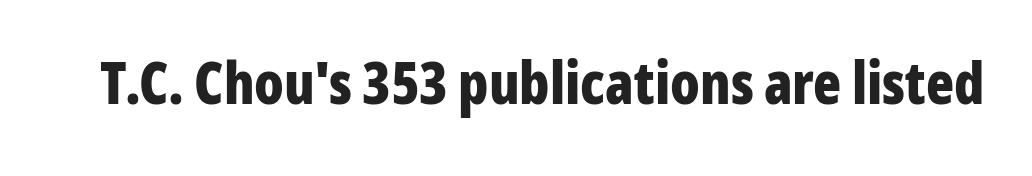
The image shows 58 px bold, condensed sans-serif type, upright; set normal letter spacing, not underlined; low stroke contrast and a medium x-height.
